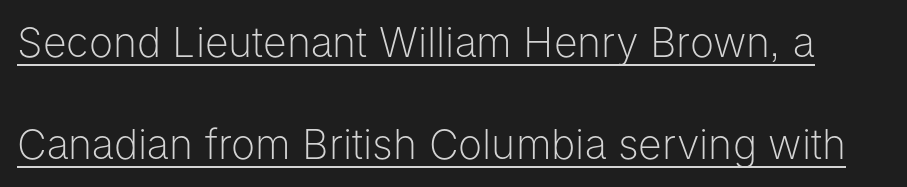
The image shows 41 px light sans-serif type, upright; set loose line spacing (2.5x), normal letter spacing, underlined; low stroke contrast and a medium x-height.
